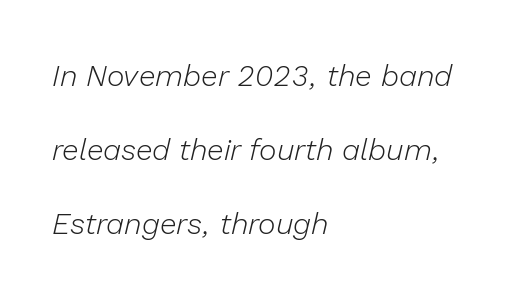
Nobody touched the tracking dial on this one. The rendering uses a large line-height, opening up the rows. Do the characters align in a grid? No, the font is proportional. Only glyphs here, with clear space below each row.
